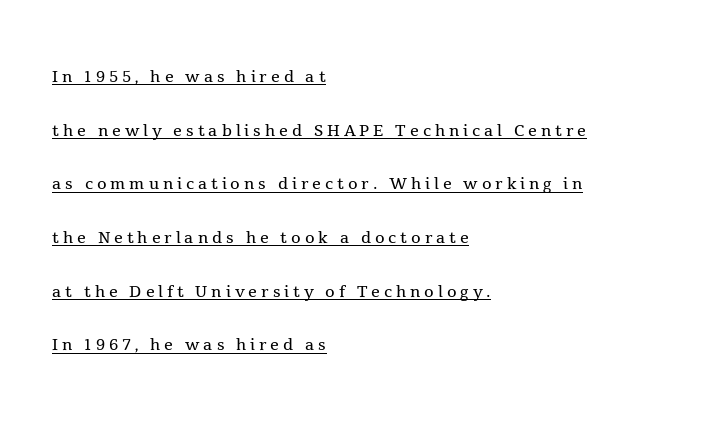
{"italic": "no", "bold": "no", "underline": "yes", "align": "left", "line_spacing": "loose", "line_spacing_ratio": 2.44, "glyph_px": 22}
